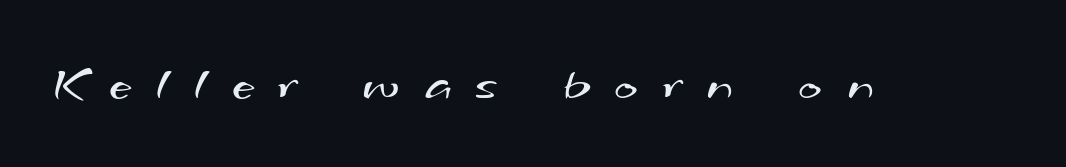
Q: Is the text bold? A: No.
Q: Is the typeface a serif or a sans-serif typeface? A: Sans-serif.
Q: Is the text underlined? A: No.
Q: Is the spacing between letters normal or unusually wide? A: Unusually wide.
Q: Width (condensed, normal, or wide)? A: Wide.
Q: Stroke contrast? A: Medium.
Q: x-height? A: Small.
Q: Monospaced? A: No.
